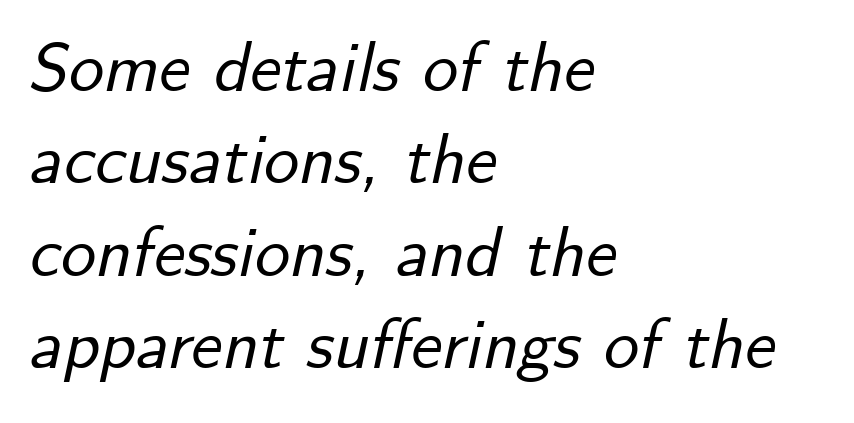
{"italic": "yes", "lean": "right", "slant_degrees": 12, "width": "normal", "stroke_contrast": "low", "x_height": "small", "monospaced": "no", "underline": "no", "align": "left", "line_spacing": "normal", "line_spacing_ratio": 1.32, "letter_spacing": "normal", "letter_spacing_em": 0.0, "glyph_px": 70}
